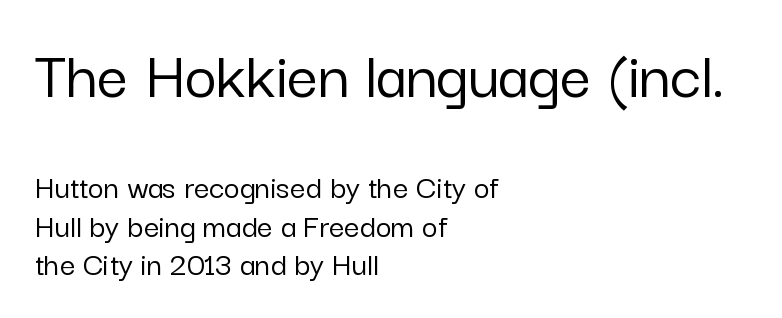
The image shows 69 px sans-serif type, upright; set left-aligned, tight line spacing (1.12x), normal letter spacing, not underlined; the first (top) block is 2.03x larger; low stroke contrast and a medium x-height.
